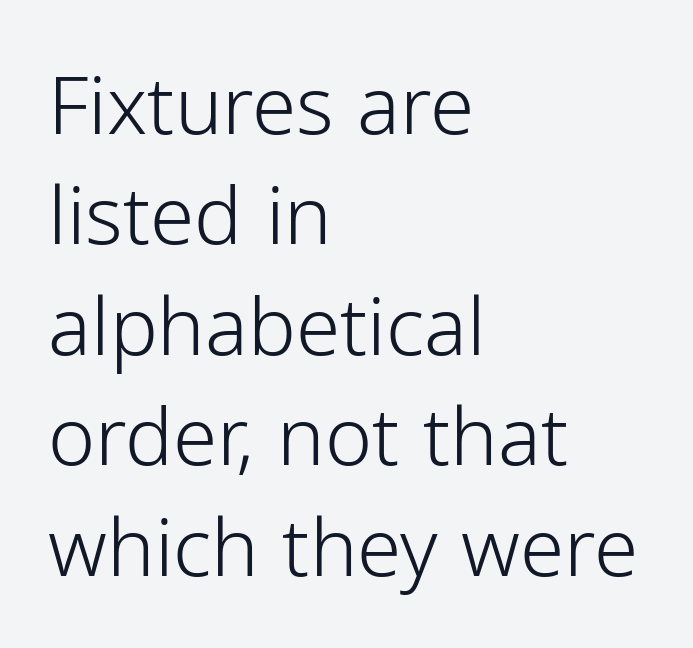
Q: Is the text bold? A: No.
Q: Is the text italic (slanted)? A: No, it is upright.
Q: Is the typeface a serif or a sans-serif typeface? A: Sans-serif.
Q: Is the text underlined? A: No.
Q: How is the paragraph aligned? A: Left-aligned.
Q: Is the spacing between letters normal or unusually wide? A: Normal.
Q: Is the spacing between lines tight, normal or loose? A: Normal.
Q: Width (condensed, normal, or wide)? A: Normal.
Q: Stroke contrast? A: Low.
Q: x-height? A: Medium.
Q: Monospaced? A: No.
